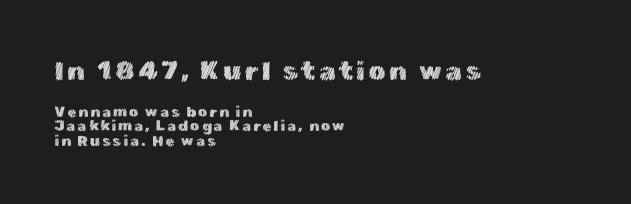
{"italic": "no", "underline": "no", "align": "left", "line_spacing": "tight", "line_spacing_ratio": 0.97, "larger_block": "first", "size_ratio": 1.8, "glyph_px": 27}
